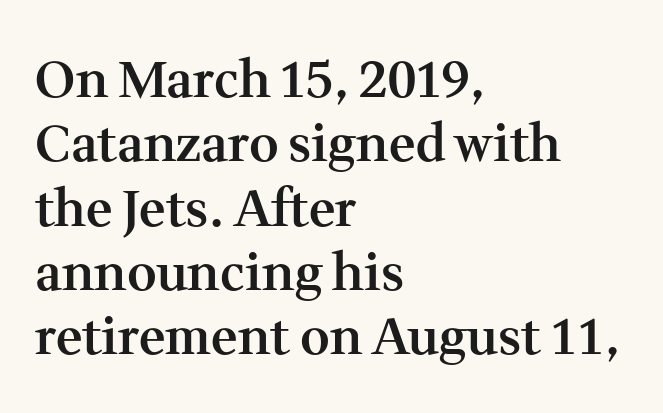
{"serif": "yes", "italic": "no", "bold": "semi", "weight": "semibold", "width": "normal", "stroke_contrast": "medium", "x_height": "medium", "monospaced": "no", "underline": "no", "align": "left", "line_spacing": "normal", "line_spacing_ratio": 1.26, "letter_spacing": "normal", "letter_spacing_em": 0.0, "glyph_px": 51}
